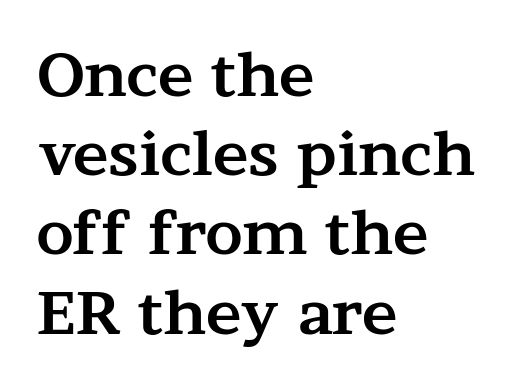
{"serif": "yes", "italic": "no", "bold": "yes", "weight": "bold", "width": "wide", "stroke_contrast": "medium", "x_height": "medium", "monospaced": "no", "underline": "no", "align": "left", "line_spacing": "normal", "line_spacing_ratio": 1.32, "letter_spacing": "normal", "letter_spacing_em": 0.0, "glyph_px": 60}
